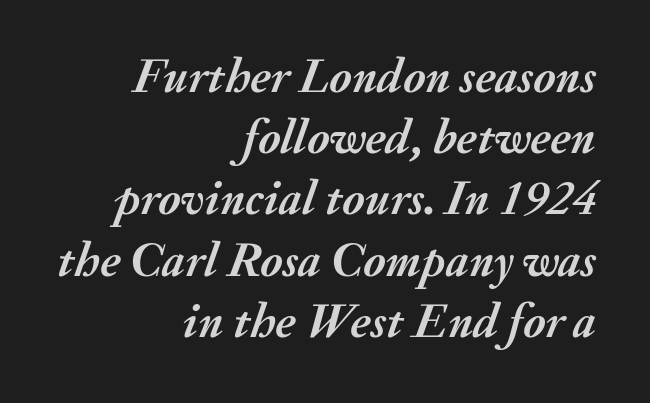
The designer left line spacing at the default. Letters rest on an invisible, unmarked baseline. Between one letter and the next there's only the usual sliver of space. A dark, heavy texture on the line: the type is bold. The passage shown leans; its letterforms are oblique.
